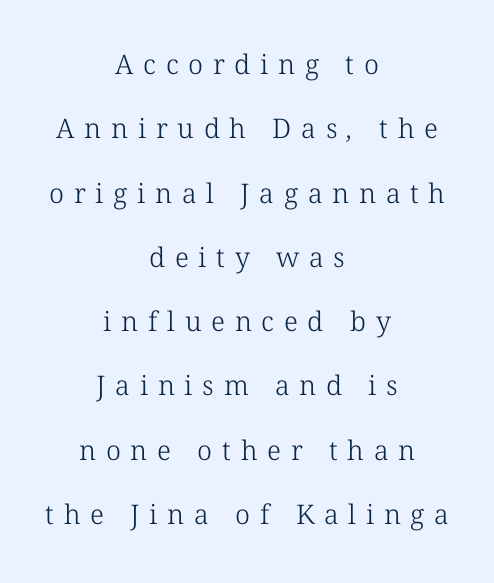
The image shows 27 px text type; set centered, loose line spacing (2.38x), unusually wide letter spacing (+0.36 em), not underlined.
